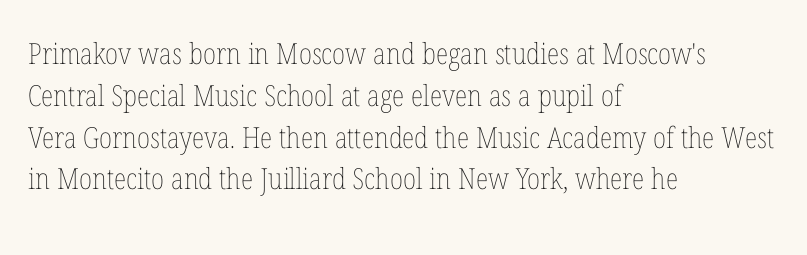
{"italic": "no", "bold": "no", "weight": "thin", "width": "condensed", "stroke_contrast": "low", "x_height": "medium", "monospaced": "no", "underline": "no", "align": "left", "line_spacing": "normal", "line_spacing_ratio": 1.44, "letter_spacing": "normal", "letter_spacing_em": 0.0, "glyph_px": 29}
